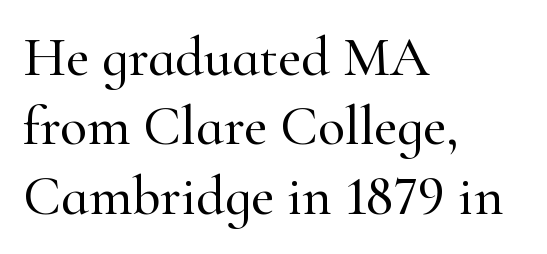
Compared with typical body copy, the letter spacing here is the same. In CSS terms this would be text-align: left. Quick note: underline off. The face used here is proportionally spaced, like ordinary book or web type. This is the regular roman posture of the typeface. Serifs: yes, visible at the terminals of the letterforms.
